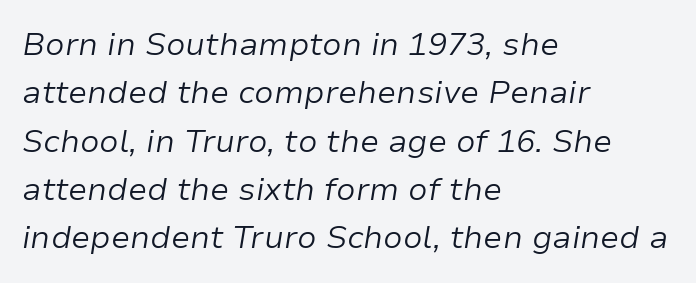
The image shows 32 px light type, italic (leaning right); set left-aligned, normal line spacing (1.51x), normal letter spacing, not underlined; low stroke contrast and a medium x-height.
